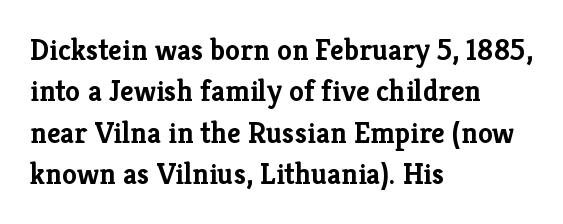
Q: Is the text bold? A: Yes.
Q: Is the text italic (slanted)? A: No, it is upright.
Q: Is the typeface a serif or a sans-serif typeface? A: Serif.
Q: Is the text underlined? A: No.
Q: How is the paragraph aligned? A: Left-aligned.
Q: Is the spacing between letters normal or unusually wide? A: Normal.
Q: Is the spacing between lines tight, normal or loose? A: Normal.
Q: Width (condensed, normal, or wide)? A: Normal.
Q: Stroke contrast? A: Low.
Q: x-height? A: Medium.
Q: Monospaced? A: No.
